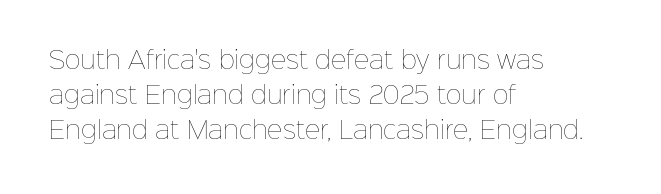
No word sits above an underline. This is the regular roman posture of the typeface. The lines in this sample share a left origin and differ only in where they stop. Successive baselines arrive at the customary interval.
